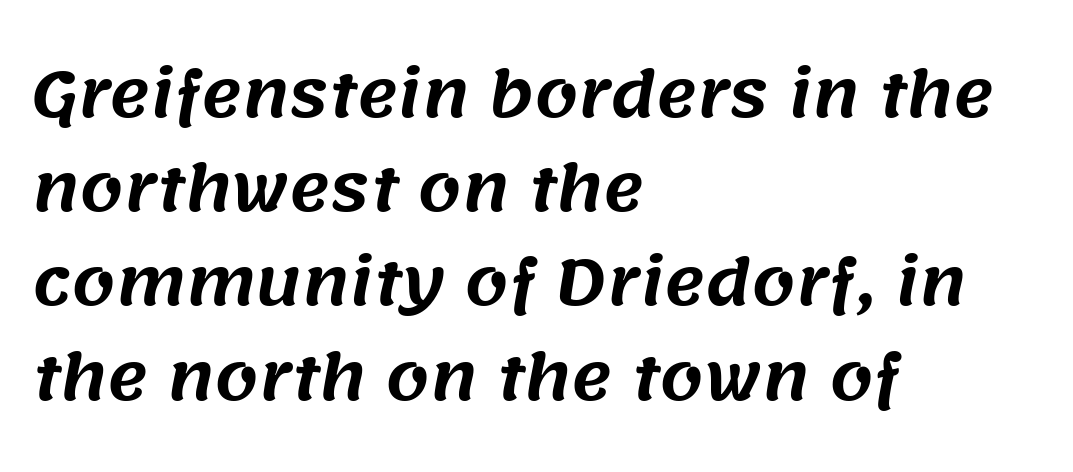
Q: Is the typeface a serif or a sans-serif typeface? A: Sans-serif.
Q: Is the text underlined? A: No.
Q: How is the paragraph aligned? A: Left-aligned.
Q: Is the spacing between letters normal or unusually wide? A: Normal.
Q: Is the spacing between lines tight, normal or loose? A: Normal.
Q: Width (condensed, normal, or wide)? A: Normal.
Q: Stroke contrast? A: Medium.
Q: x-height? A: Large.
Q: Monospaced? A: No.
